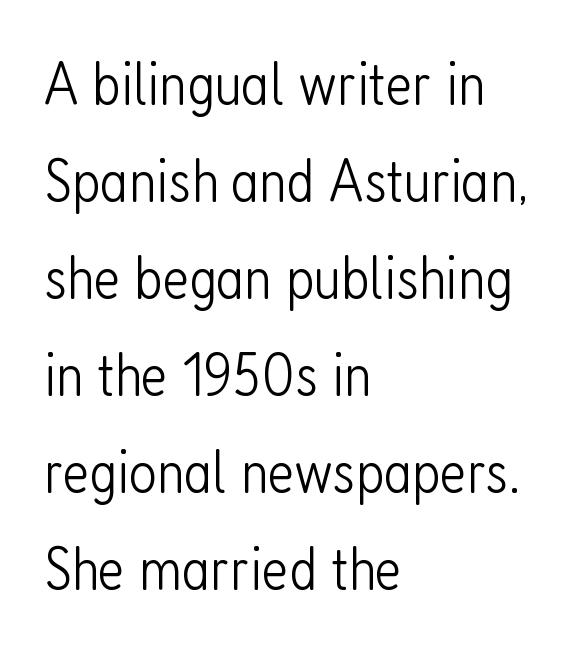
The image shows 61 px light, condensed sans-serif type, upright; set left-aligned, normal line spacing (1.59x), normal letter spacing, not underlined; low stroke contrast and a medium x-height.
